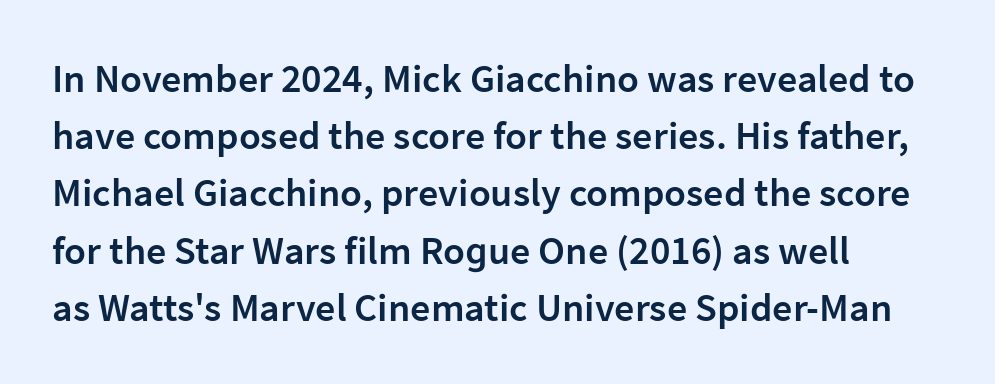
{"serif": "no", "italic": "no", "bold": "semi", "weight": "semibold", "width": "normal", "stroke_contrast": "low", "x_height": "medium", "monospaced": "no", "underline": "no", "align": "left", "line_spacing": "normal", "line_spacing_ratio": 1.43, "letter_spacing": "normal", "letter_spacing_em": 0.0, "glyph_px": 40}
